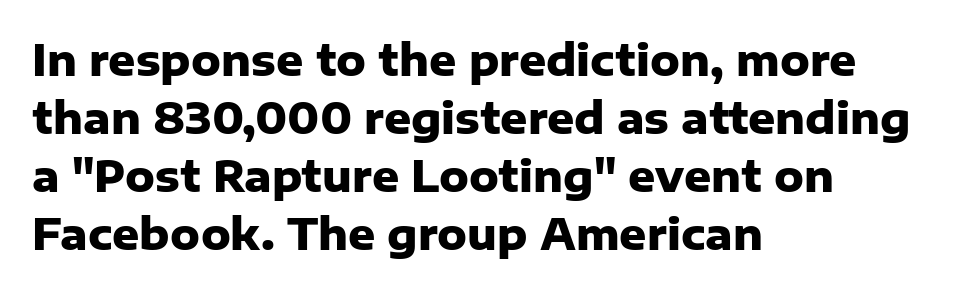
{"serif": "no", "italic": "no", "bold": "yes", "weight": "heavy", "width": "normal", "stroke_contrast": "low", "x_height": "medium", "monospaced": "no", "underline": "no", "align": "left", "line_spacing": "normal", "line_spacing_ratio": 1.38, "letter_spacing": "normal", "letter_spacing_em": 0.0, "glyph_px": 42}
